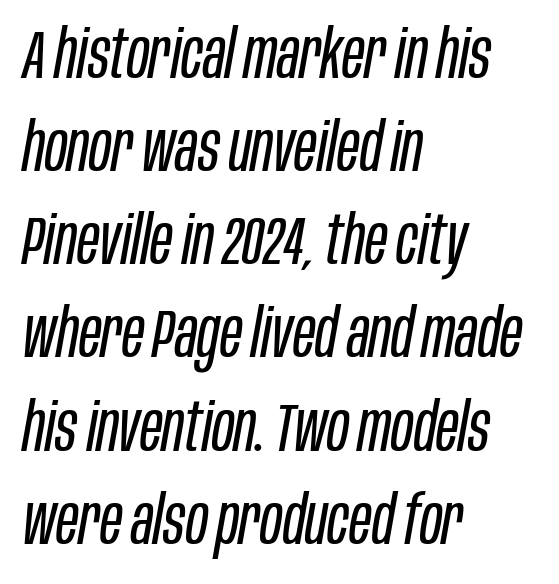
This sample uses plain, unmodified letter spacing. Posture: slanted. Type without underlining. These lines are set flush left with a ragged right edge.
